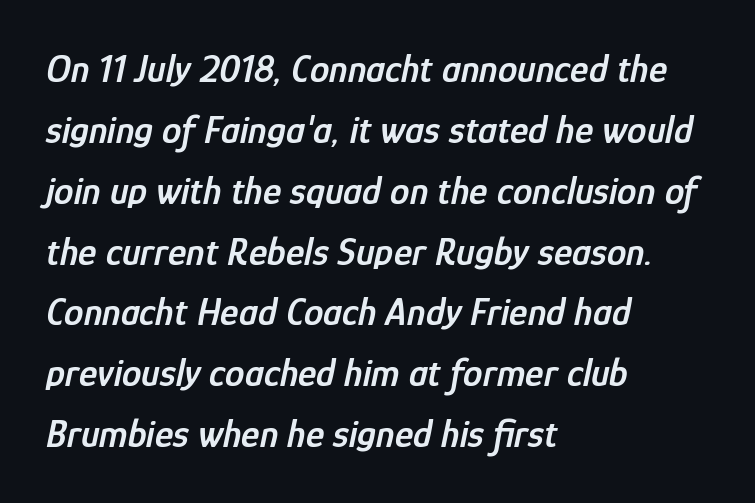
Q: Is the text bold? A: Semi-bold.
Q: Is the text italic (slanted)? A: Yes, it leans right by about 12 degrees.
Q: Is the text underlined? A: No.
Q: How is the paragraph aligned? A: Left-aligned.
Q: Is the spacing between letters normal or unusually wide? A: Normal.
Q: Is the spacing between lines tight, normal or loose? A: Normal.
Q: Width (condensed, normal, or wide)? A: Condensed.
Q: Stroke contrast? A: Low.
Q: x-height? A: Medium.
Q: Monospaced? A: No.
